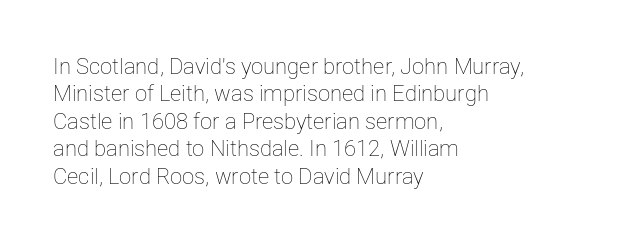
{"italic": "no", "bold": "no", "underline": "no", "align": "left", "line_spacing": "normal", "line_spacing_ratio": 1.25, "letter_spacing": "normal", "letter_spacing_em": 0.0, "glyph_px": 22}
